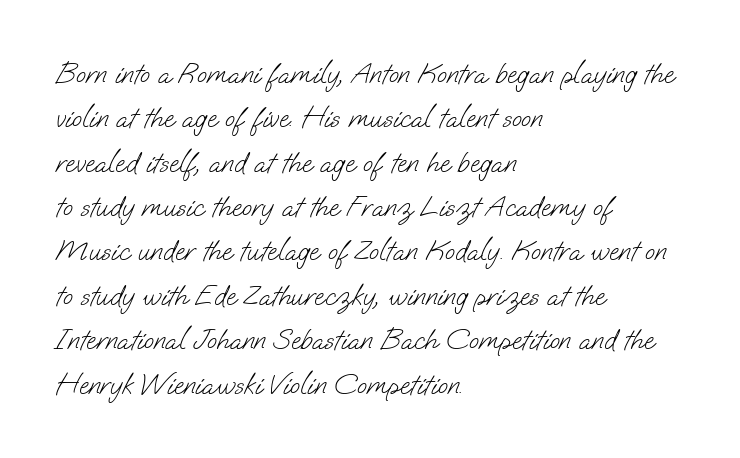
The image shows 29 px light sans-serif type; set left-aligned, normal line spacing (1.53x), normal letter spacing, not underlined; low stroke contrast and a small x-height.
